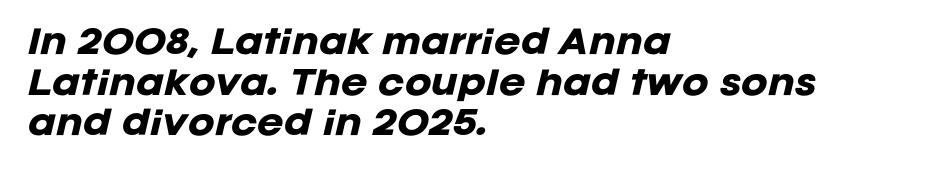
Q: Is the text bold? A: Yes.
Q: Is the text italic (slanted)? A: Yes, it leans right by about 12 degrees.
Q: Is the text underlined? A: No.
Q: How is the paragraph aligned? A: Left-aligned.
Q: Is the spacing between letters normal or unusually wide? A: Normal.
Q: Is the spacing between lines tight, normal or loose? A: Normal.
Q: Width (condensed, normal, or wide)? A: Normal.
Q: Stroke contrast? A: Low.
Q: x-height? A: Large.
Q: Monospaced? A: No.
